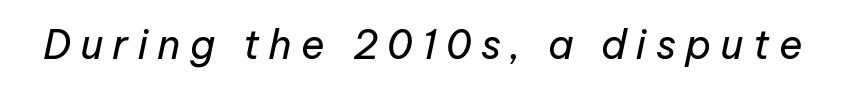
The image shows 40 px regular-weight type, italic (leaning right); set unusually wide letter spacing (+0.23 em), not underlined; low stroke contrast and a medium x-height.
